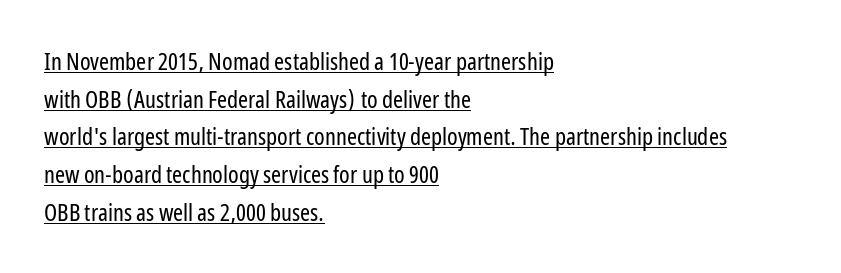
These lines stack with their left ends in a neat column. Italic: no, the glyphs are upright roman. Regular leading. The string is rendered with underlining switched on. The characters are drawn with everyday or finer stroke widths.
